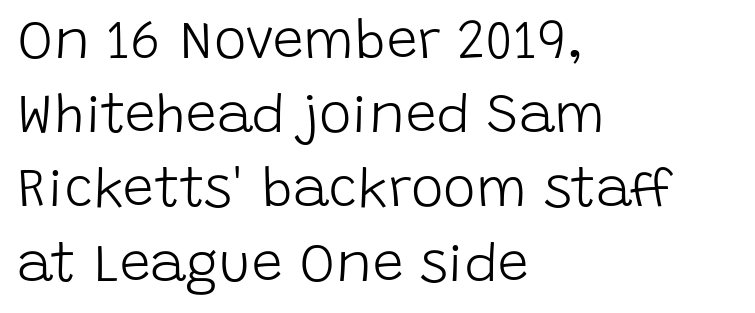
{"serif": "no", "italic": "no", "bold": "no", "weight": "light", "width": "normal", "stroke_contrast": "low", "x_height": "large", "monospaced": "no", "underline": "no", "align": "left", "line_spacing": "normal", "line_spacing_ratio": 1.35, "letter_spacing": "normal", "letter_spacing_em": 0.0, "glyph_px": 55}
